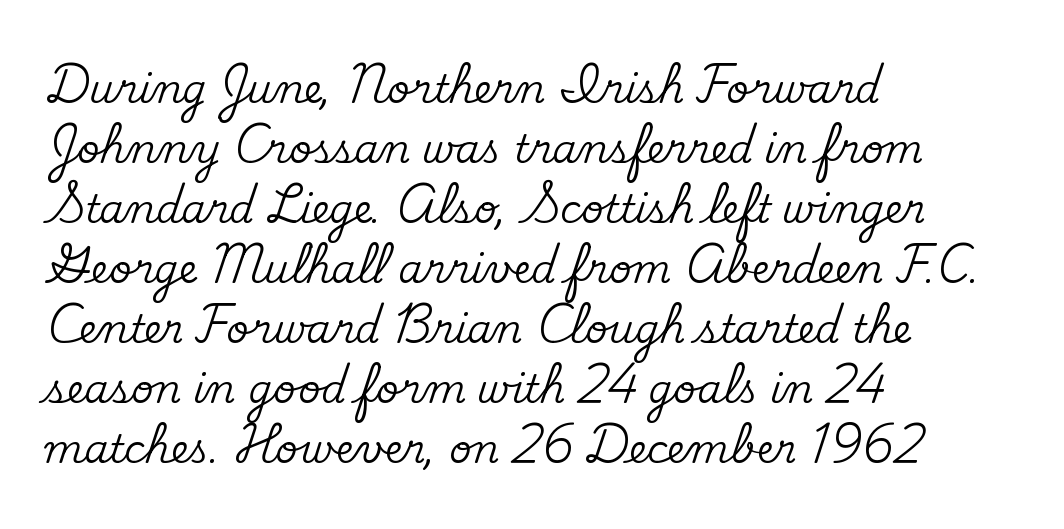
{"width": "normal", "stroke_contrast": "medium", "x_height": "small", "monospaced": "no", "underline": "no", "align": "left", "line_spacing": "normal", "line_spacing_ratio": 1.54, "letter_spacing": "normal", "letter_spacing_em": 0.0, "glyph_px": 39}
